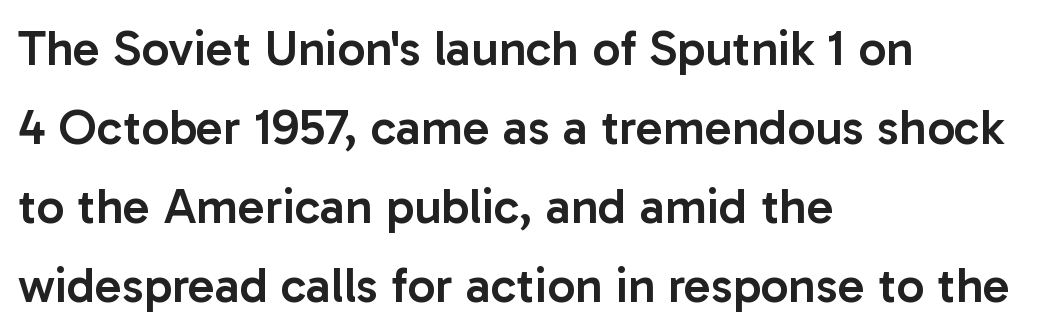
The image shows 50 px semibold sans-serif type, upright; set left-aligned, normal line spacing (1.58x), normal letter spacing, not underlined; low stroke contrast and a medium x-height.
